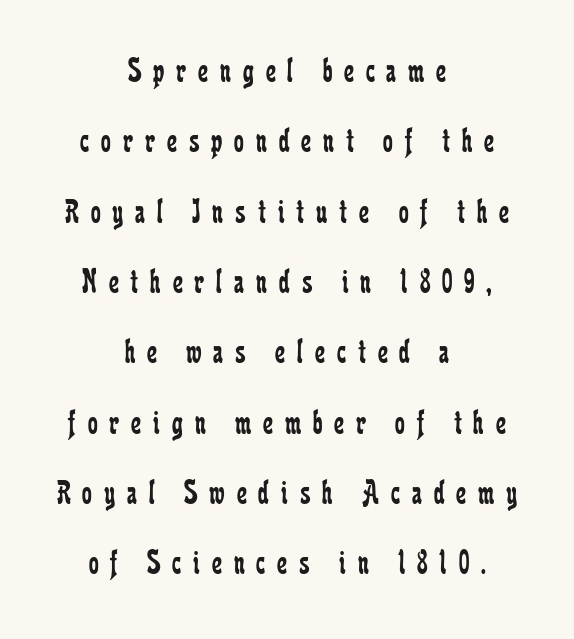
{"serif": "yes", "italic": "no", "bold": "no", "weight": "regular", "width": "condensed", "stroke_contrast": "low", "x_height": "medium", "monospaced": "no", "underline": "no", "align": "center", "line_spacing": "loose", "line_spacing_ratio": 2.01, "letter_spacing": "wide", "letter_spacing_em": 0.34, "glyph_px": 35}
